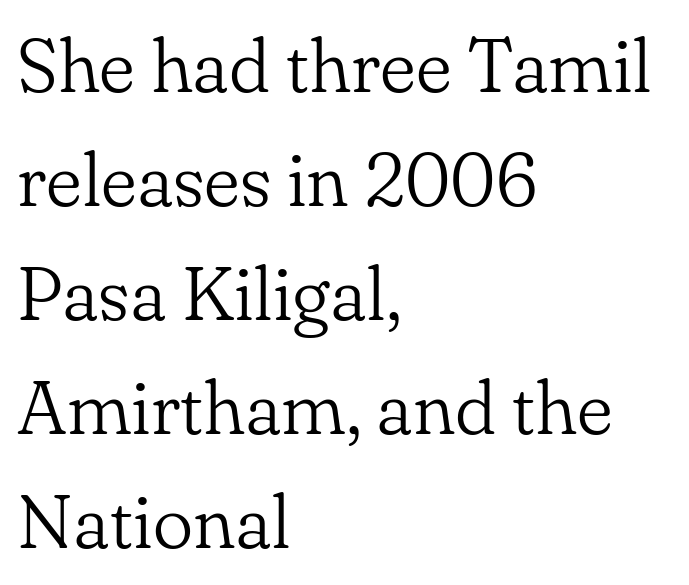
The image shows 76 px light serif type, upright; set left-aligned, normal line spacing (1.5x), normal letter spacing, not underlined; low stroke contrast and a small x-height.
